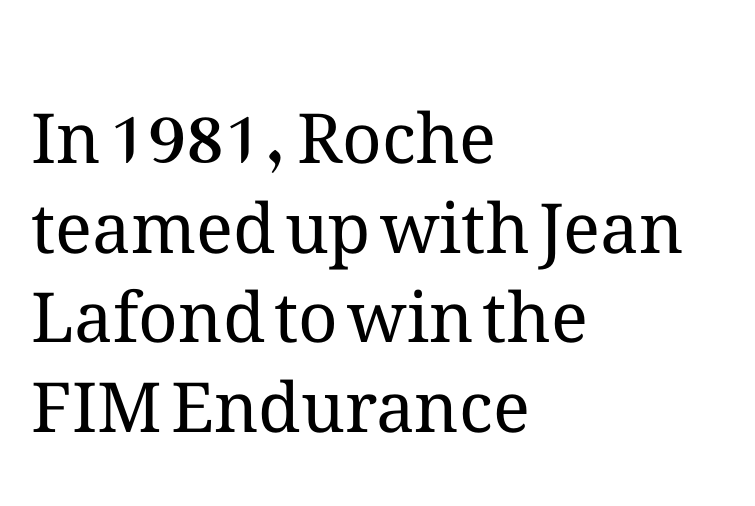
{"italic": "no", "bold": "no", "weight": "regular", "width": "normal", "stroke_contrast": "medium", "x_height": "medium", "monospaced": "no", "underline": "no", "align": "left", "line_spacing": "normal", "line_spacing_ratio": 1.3, "letter_spacing": "normal", "letter_spacing_em": 0.0, "glyph_px": 69}
